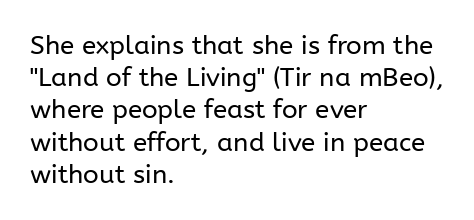
No letter is thick-stroked: the sample isn't bold. The lettering stays uniformly vertical, giving the passage a roman look. This sample uses plain, unmodified letter spacing. These lines stack with their left ends in a neat column. The gap between lines stays unmarked.
